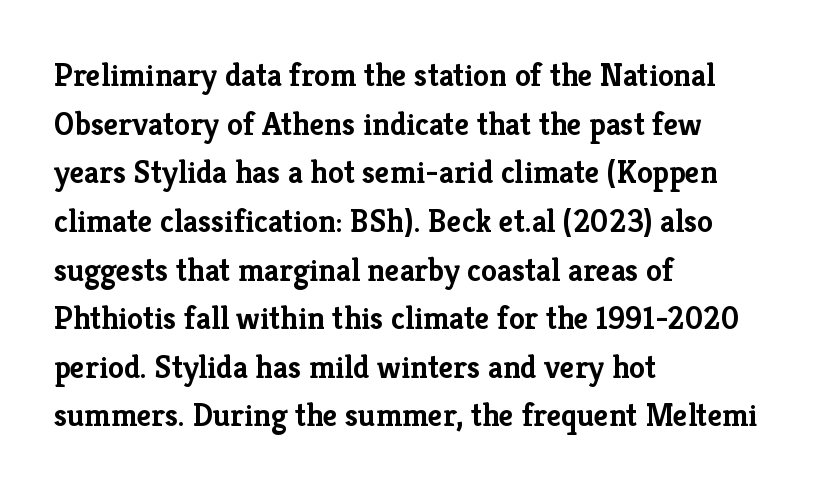
{"serif": "yes", "italic": "no", "bold": "yes", "weight": "semibold", "width": "normal", "stroke_contrast": "low", "x_height": "medium", "monospaced": "no", "underline": "no", "align": "left", "line_spacing": "normal", "line_spacing_ratio": 1.52, "letter_spacing": "normal", "letter_spacing_em": 0.0, "glyph_px": 32}
